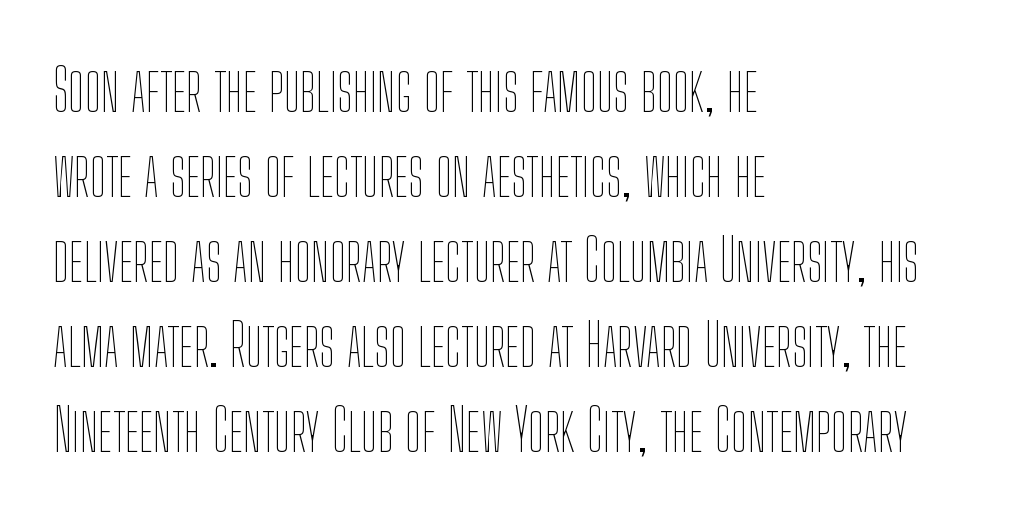
The image shows 59 px thin, condensed type, upright; set left-aligned, normal line spacing (1.44x), normal letter spacing, not underlined; low stroke contrast and a medium x-height.
